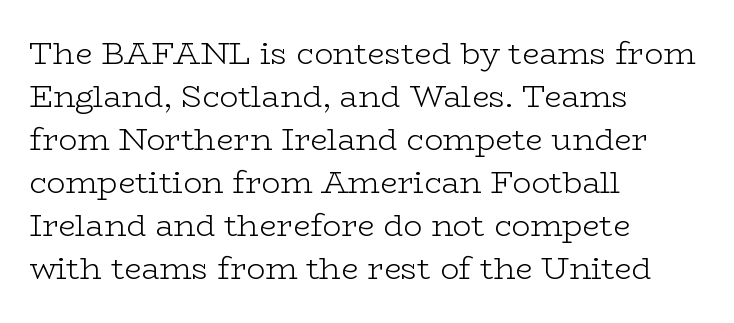
Q: Is the text bold? A: No.
Q: Is the text italic (slanted)? A: No, it is upright.
Q: Is the typeface a serif or a sans-serif typeface? A: Serif.
Q: Is the text underlined? A: No.
Q: How is the paragraph aligned? A: Left-aligned.
Q: Is the spacing between letters normal or unusually wide? A: Normal.
Q: Is the spacing between lines tight, normal or loose? A: Normal.
Q: Width (condensed, normal, or wide)? A: Wide.
Q: Stroke contrast? A: Low.
Q: x-height? A: Medium.
Q: Monospaced? A: No.
